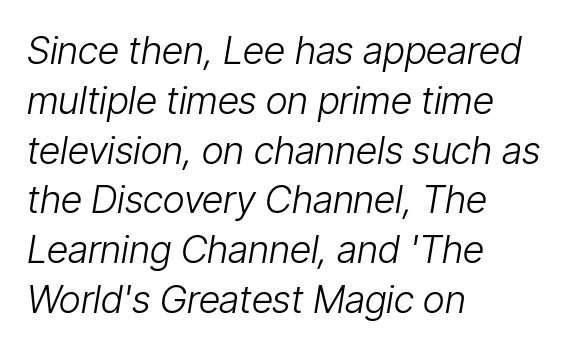
Q: Is the text bold? A: No.
Q: Is the text italic (slanted)? A: Yes, it leans right by about 9 degrees.
Q: Is the text underlined? A: No.
Q: How is the paragraph aligned? A: Left-aligned.
Q: Is the spacing between letters normal or unusually wide? A: Normal.
Q: Is the spacing between lines tight, normal or loose? A: Normal.
Q: Width (condensed, normal, or wide)? A: Condensed.
Q: Stroke contrast? A: Low.
Q: x-height? A: Medium.
Q: Monospaced? A: No.
